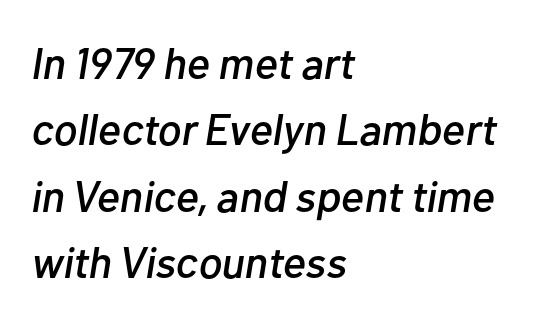
Q: Is the text italic (slanted)? A: Yes, it leans right by about 10 degrees.
Q: Is the text underlined? A: No.
Q: How is the paragraph aligned? A: Left-aligned.
Q: Is the spacing between letters normal or unusually wide? A: Normal.
Q: Is the spacing between lines tight, normal or loose? A: Normal.
Q: Width (condensed, normal, or wide)? A: Normal.
Q: Stroke contrast? A: Low.
Q: x-height? A: Medium.
Q: Monospaced? A: No.
